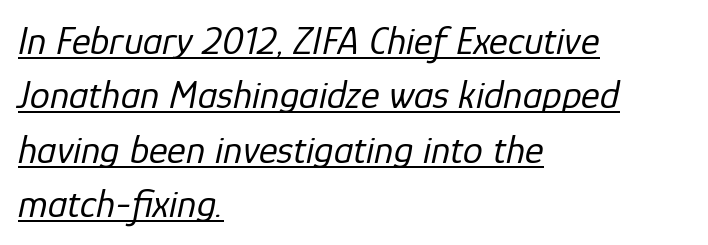
You can see a thin bar hugging the bottom of the glyphs. One-word summary of the alignment: left. Reading down the column, the eye jumps a familiar distance to each next line. The passage shown is not bold in any degree. Tracking here is standard; glyphs follow each other at the usual distance. The glyphs look as if they've been sheared to an angle.
